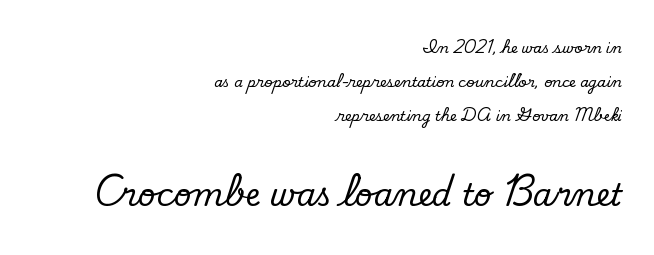
{"serif": "no", "bold": "no", "weight": "regular", "width": "normal", "stroke_contrast": "low", "x_height": "small", "monospaced": "no", "underline": "no", "align": "right", "line_spacing": "loose", "line_spacing_ratio": 2.44, "letter_spacing": "normal", "letter_spacing_em": 0.0, "larger_block": "second", "size_ratio": 2.21, "glyph_px": 31}
